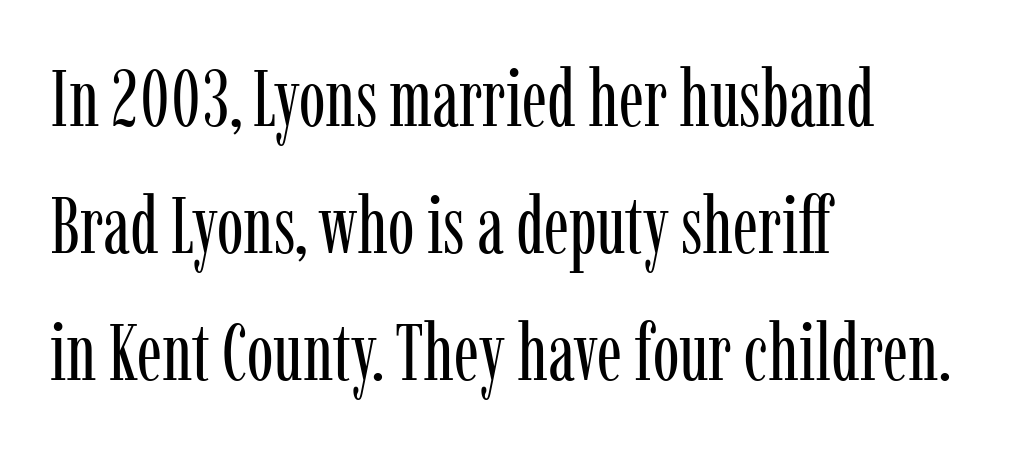
The image shows 80 px regular-weight, condensed serif type, upright; set left-aligned, normal line spacing (1.59x), normal letter spacing, not underlined; low stroke contrast and a medium x-height.
